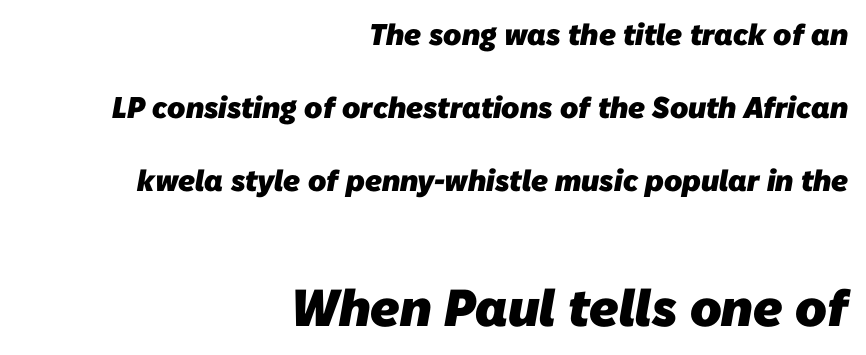
The image shows 52 px heavy sans-serif type; set right-aligned, loose line spacing (2.44x), normal letter spacing, not underlined; the second (bottom) block is 1.73x larger; low stroke contrast and a medium x-height.
